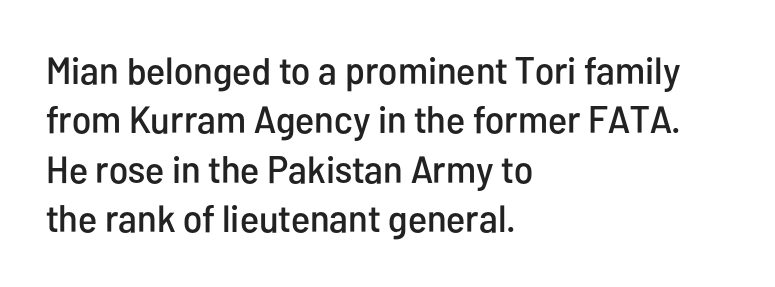
{"serif": "no", "italic": "no", "width": "condensed", "stroke_contrast": "low", "x_height": "medium", "monospaced": "no", "underline": "no", "align": "left", "line_spacing": "normal", "line_spacing_ratio": 1.3, "letter_spacing": "normal", "letter_spacing_em": 0.0, "glyph_px": 38}
